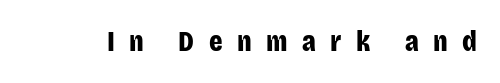
{"serif": "no", "italic": "no", "bold": "yes", "weight": "bold", "width": "condensed", "stroke_contrast": "low", "x_height": "large", "monospaced": "no", "underline": "no", "letter_spacing": "wide", "letter_spacing_em": 0.48, "glyph_px": 30}
